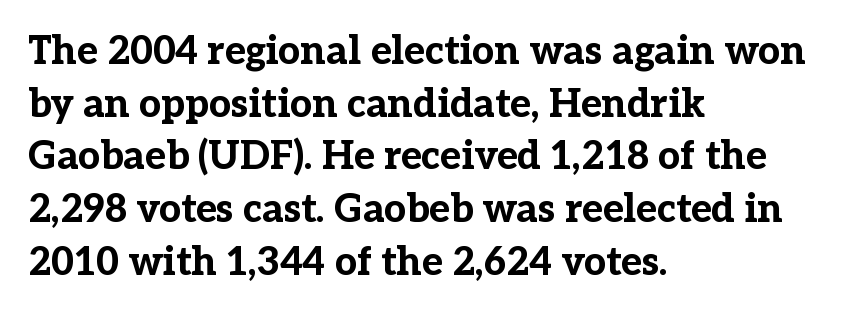
{"serif": "yes", "italic": "no", "bold": "yes", "weight": "bold", "width": "normal", "stroke_contrast": "low", "x_height": "medium", "monospaced": "no", "underline": "no", "align": "left", "line_spacing": "normal", "line_spacing_ratio": 1.35, "letter_spacing": "normal", "letter_spacing_em": 0.0, "glyph_px": 39}
